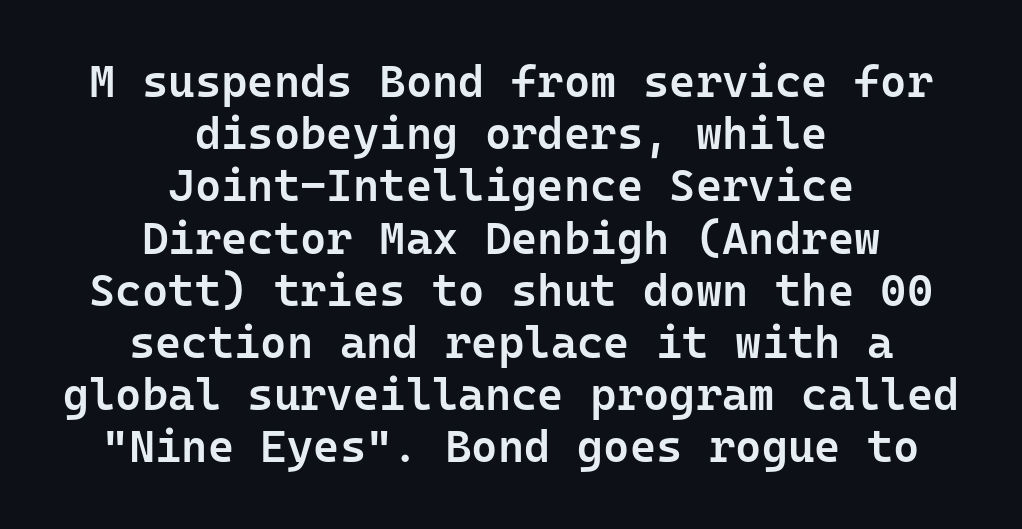
The image shows 45 px semibold sans-serif type, upright, monospaced; set centered, line spacing 1.16x, normal letter spacing, not underlined; low stroke contrast and a medium x-height.
